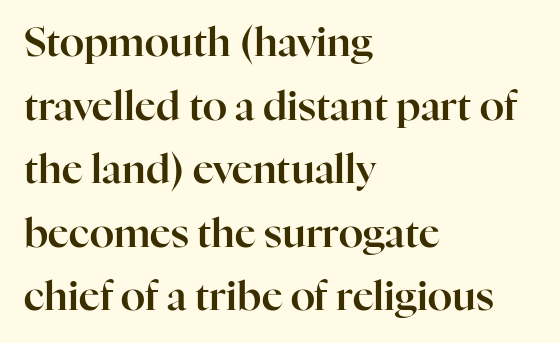
The image shows 40 px serif type, upright; set left-aligned, normal line spacing (1.59x), normal letter spacing, not underlined; high stroke contrast and a medium x-height.
